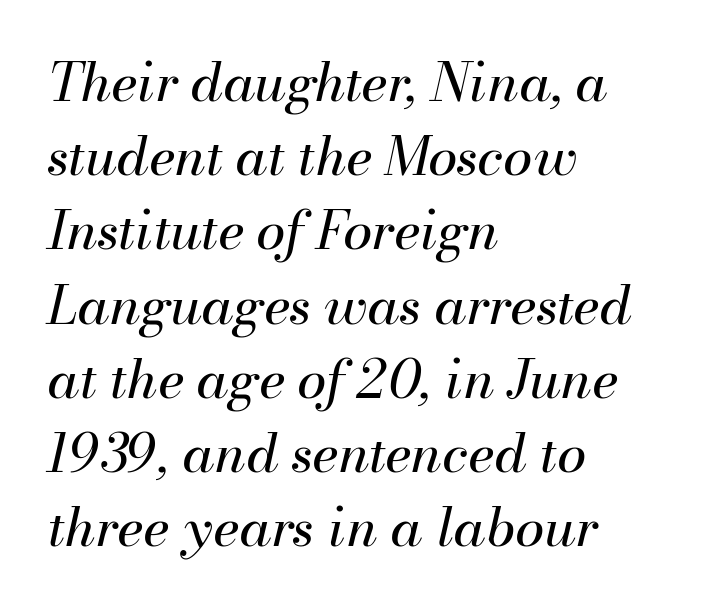
{"italic": "yes", "lean": "right", "slant_degrees": 13, "bold": "no", "weight": "regular", "width": "normal", "stroke_contrast": "medium", "x_height": "small", "monospaced": "no", "underline": "no", "align": "left", "line_spacing": "normal", "line_spacing_ratio": 1.4, "letter_spacing": "normal", "letter_spacing_em": 0.0, "glyph_px": 53}
